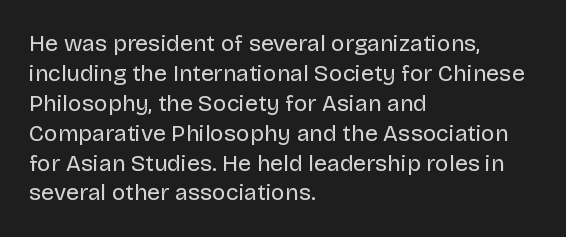
Q: Is the text bold? A: No.
Q: Is the text italic (slanted)? A: No, it is upright.
Q: Is the text underlined? A: No.
Q: How is the paragraph aligned? A: Left-aligned.
Q: Is the spacing between letters normal or unusually wide? A: Normal.
Q: Is the spacing between lines tight, normal or loose? A: Normal.
